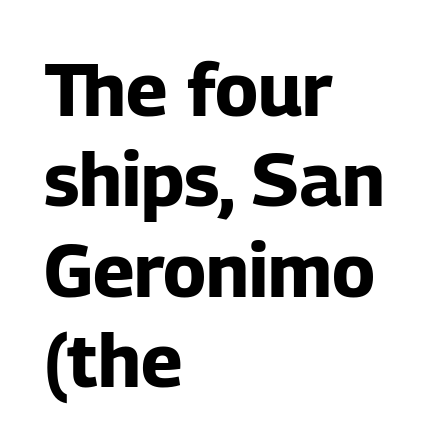
The image shows 74 px bold sans-serif type, upright; set left-aligned, line spacing 1.22x, normal letter spacing, not underlined; low stroke contrast and a medium x-height.
